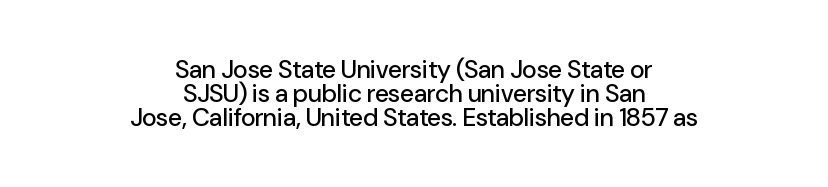
{"italic": "no", "underline": "no", "align": "center", "line_spacing": "tight", "line_spacing_ratio": 0.96, "letter_spacing": "normal", "letter_spacing_em": 0.0, "glyph_px": 25}
